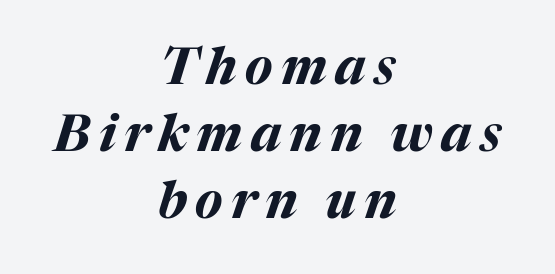
{"italic": "yes", "lean": "right", "slant_degrees": 17, "bold": "yes", "weight": "bold", "width": "normal", "stroke_contrast": "medium", "x_height": "medium", "monospaced": "no", "underline": "no", "align": "center", "line_spacing": "normal", "line_spacing_ratio": 1.31, "glyph_px": 51}
